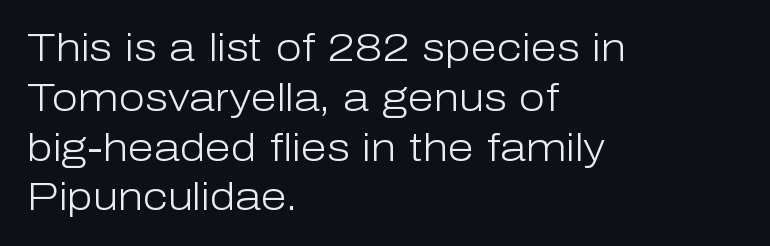
Q: Is the text bold? A: No.
Q: Is the text italic (slanted)? A: No, it is upright.
Q: Is the typeface a serif or a sans-serif typeface? A: Sans-serif.
Q: Is the text underlined? A: No.
Q: How is the paragraph aligned? A: Left-aligned.
Q: Is the spacing between letters normal or unusually wide? A: Normal.
Q: Is the spacing between lines tight, normal or loose? A: Normal.
Q: Width (condensed, normal, or wide)? A: Normal.
Q: Stroke contrast? A: Low.
Q: x-height? A: Medium.
Q: Monospaced? A: No.
